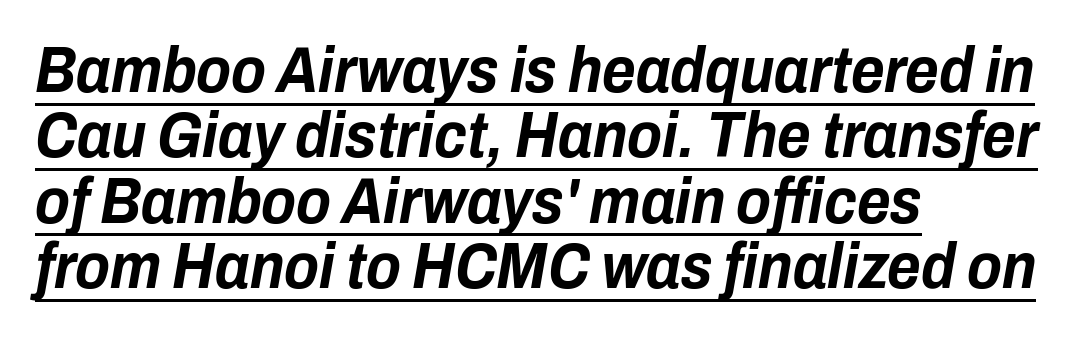
Q: Is the text bold? A: Yes.
Q: Is the text italic (slanted)? A: Yes, it leans right by about 10 degrees.
Q: Is the text underlined? A: Yes.
Q: How is the paragraph aligned? A: Left-aligned.
Q: Is the spacing between letters normal or unusually wide? A: Normal.
Q: Is the spacing between lines tight, normal or loose? A: Tight.
Q: Width (condensed, normal, or wide)? A: Condensed.
Q: Stroke contrast? A: Low.
Q: x-height? A: Medium.
Q: Monospaced? A: No.
